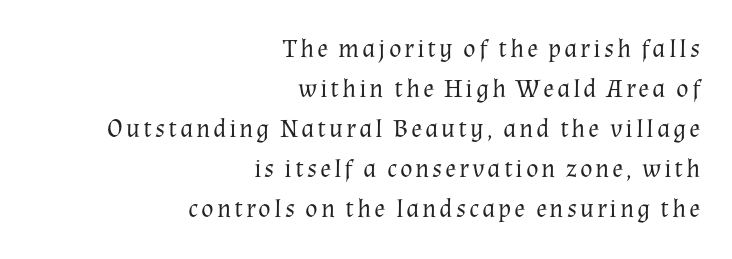
Beneath every word, the page is bare. The compositor pushed each line to the right boundary. The space between consecutive lines is moderate. Italic? Not at all — the glyphs are vertical. Caption: face not bold, strokes unweighted.
